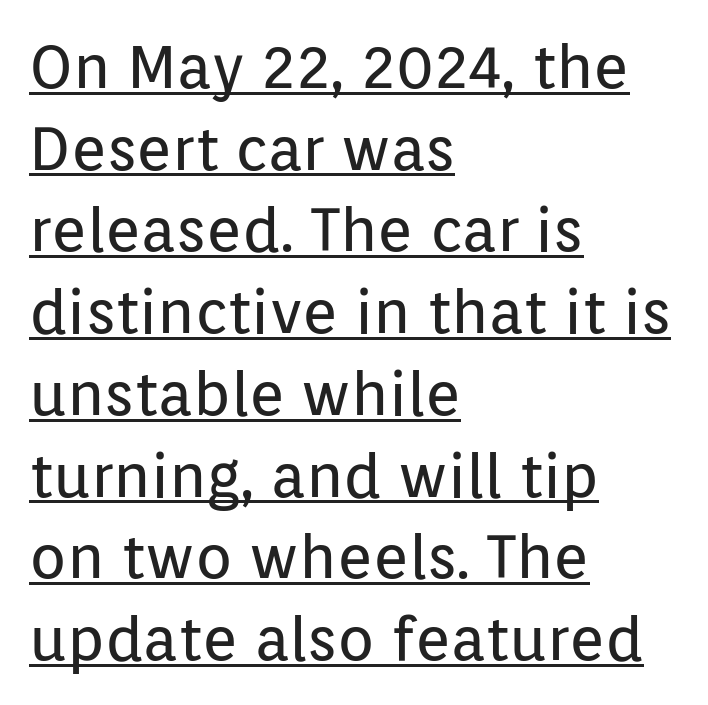
Q: Is the text bold? A: No.
Q: Is the text italic (slanted)? A: No, it is upright.
Q: Is the typeface a serif or a sans-serif typeface? A: Sans-serif.
Q: Is the text underlined? A: Yes.
Q: How is the paragraph aligned? A: Left-aligned.
Q: Is the spacing between letters normal or unusually wide? A: Normal.
Q: Is the spacing between lines tight, normal or loose? A: Normal.
Q: Width (condensed, normal, or wide)? A: Normal.
Q: Stroke contrast? A: Low.
Q: x-height? A: Medium.
Q: Monospaced? A: No.
